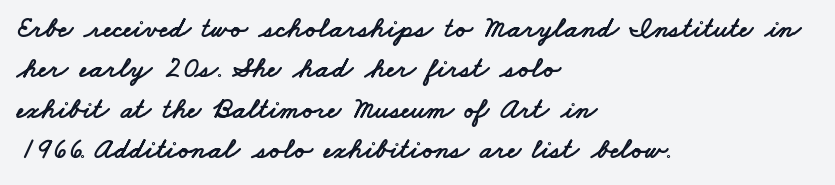
Q: Is the typeface a serif or a sans-serif typeface? A: Sans-serif.
Q: Is the text underlined? A: No.
Q: How is the paragraph aligned? A: Left-aligned.
Q: Is the spacing between letters normal or unusually wide? A: Normal.
Q: Is the spacing between lines tight, normal or loose? A: Normal.
Q: Width (condensed, normal, or wide)? A: Wide.
Q: Stroke contrast? A: Low.
Q: x-height? A: Small.
Q: Monospaced? A: No.
